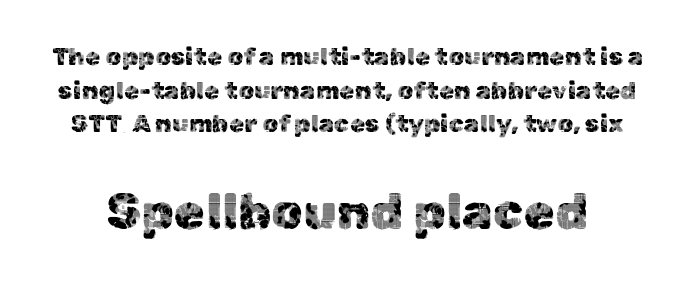
You can tell from the bare stems that sans-serif type was used. Regular leading. A typesetter would mark this as roman, not italic. The horizontal fit of the characters is conventional and even. Decoration check: the copy has no underline. Visually, the bottom section dominates because its glyphs are scaled up.
